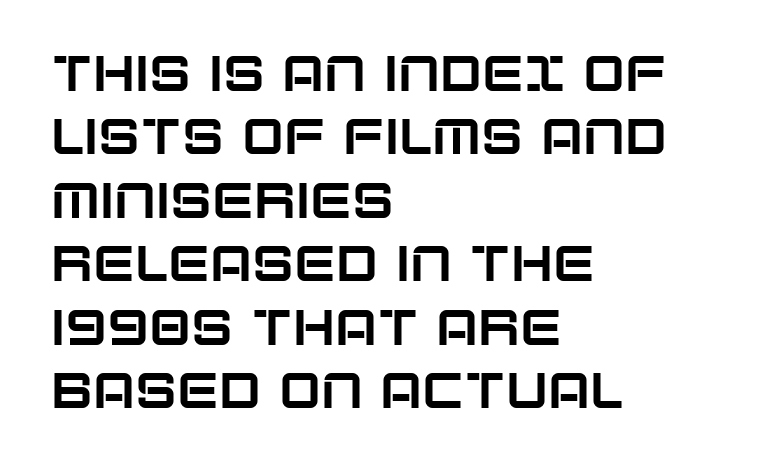
{"serif": "no", "italic": "no", "width": "normal", "stroke_contrast": "low", "x_height": "large", "monospaced": "no", "underline": "no", "align": "left", "line_spacing": "normal", "line_spacing_ratio": 1.27, "letter_spacing": "normal", "letter_spacing_em": 0.0, "glyph_px": 50}
